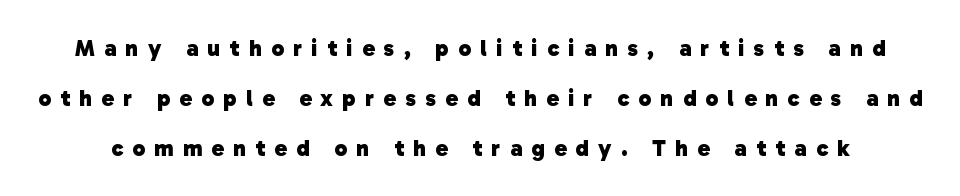
The lines are spread far apart with generous leading. There is plenty of visible air inserted between adjacent glyphs. Words float on clear page, feet unadorned. Stroke thickness is high; the sample reads as a true bold.
